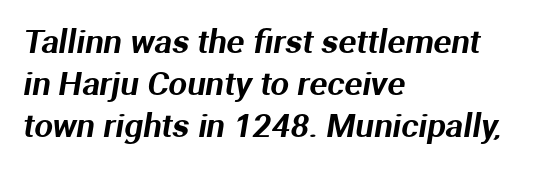
In CSS terms this would be text-align: left. The gaps between neighbouring characters are ordinary and unremarkable. The gap between lines stays unmarked. This is sans-serif lettering, the kind often seen on screens and signage. The rendering uses natural spacing where letterforms have individual widths.
